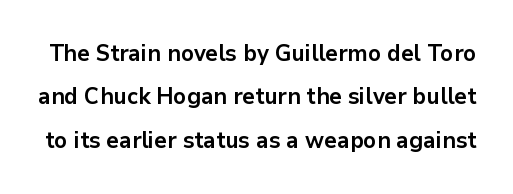
{"italic": "no", "bold": "yes", "underline": "no", "line_spacing_ratio": 1.89, "letter_spacing": "normal", "letter_spacing_em": 0.0, "glyph_px": 23}
